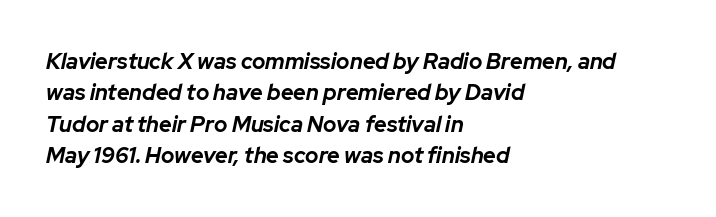
The image shows 22 px bold type, italic (leaning right); set left-aligned, normal line spacing (1.43x), normal letter spacing, not underlined.
